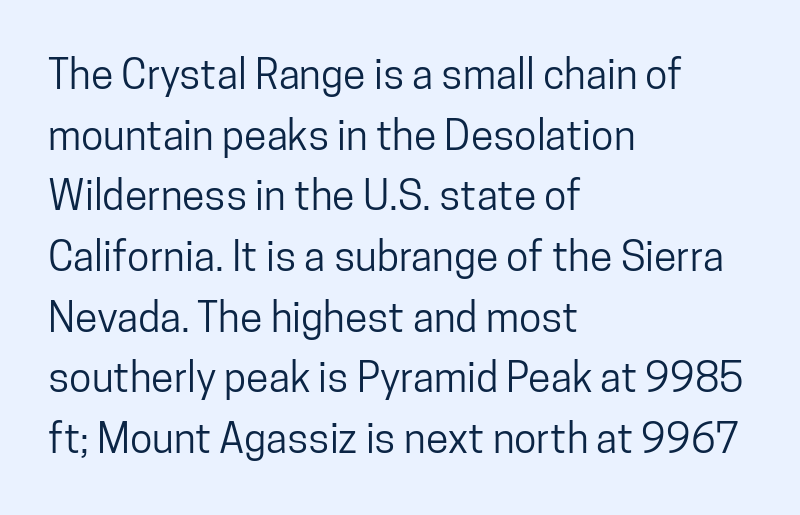
The image shows 41 px condensed sans-serif type, upright; set left-aligned, normal line spacing (1.48x), normal letter spacing, not underlined; low stroke contrast and a medium x-height.
